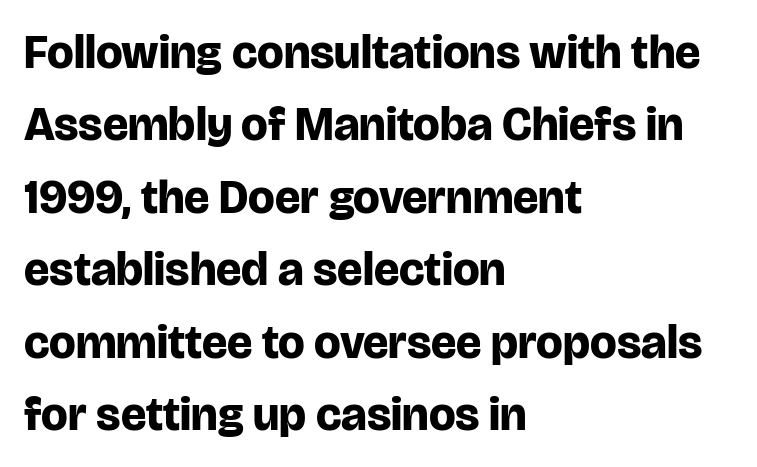
No italicization has been applied; the sample stays upright. The foot of each line stays bare and open. Is the block centered? No — it sits flush against the left margin. As a designer I'd log this as weight 700, bold. No extra tracking has been applied to these lines. Note: no serifs on the glyphs.
